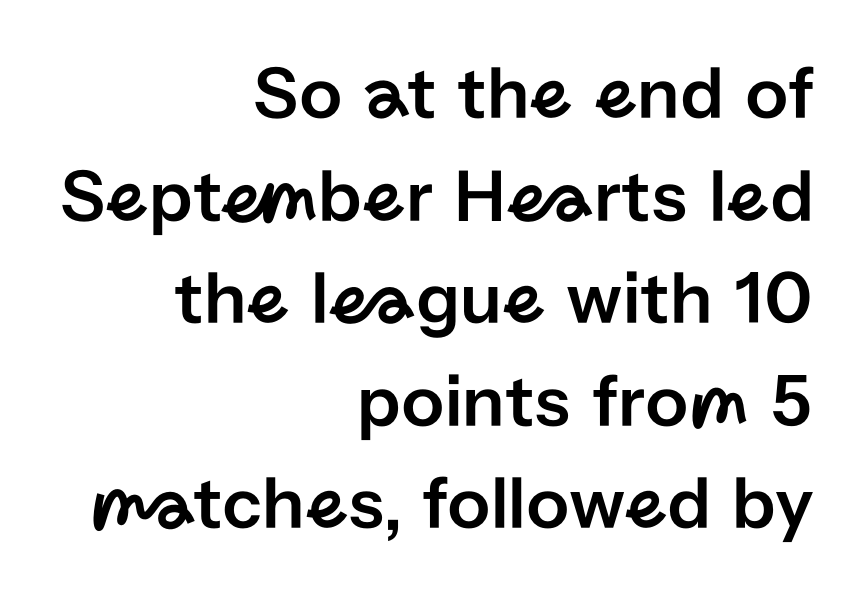
The image shows 76 px sans-serif type, upright; set right-aligned, normal line spacing (1.35x), normal letter spacing, not underlined; low stroke contrast and a medium x-height.
